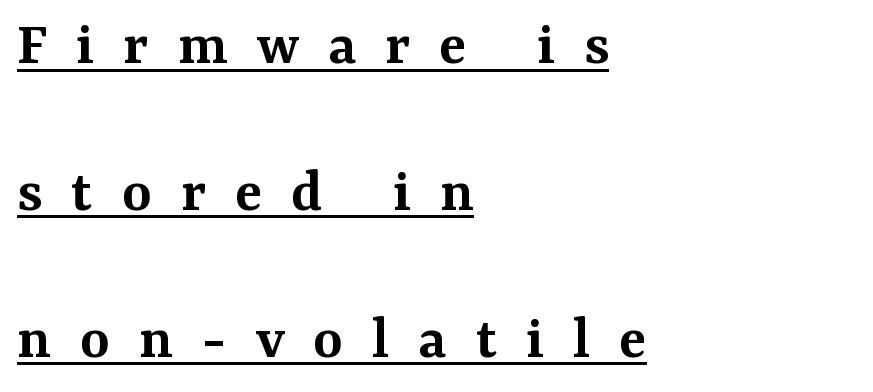
The leading is generous, giving the passage an open texture. Examine the stroke ends and you'll spot serifs. The rendered words wear a rule along their underside. Italic? Not at all — the glyphs are vertical.
